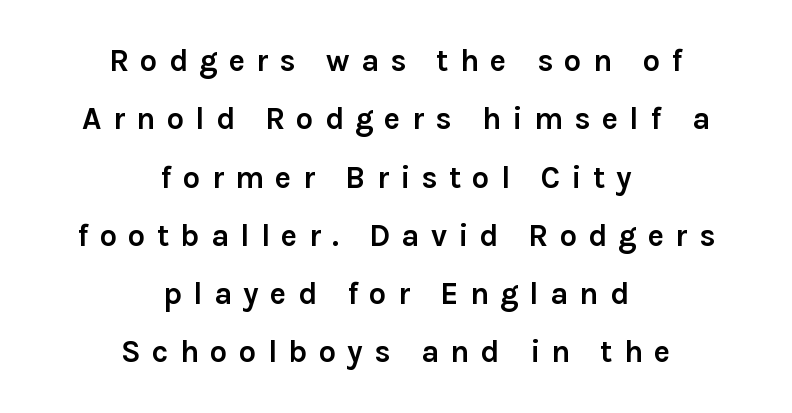
{"serif": "no", "italic": "no", "bold": "yes", "weight": "semibold", "width": "normal", "stroke_contrast": "low", "x_height": "medium", "monospaced": "no", "underline": "no", "align": "center", "line_spacing_ratio": 1.88, "letter_spacing": "wide", "letter_spacing_em": 0.36, "glyph_px": 31}
